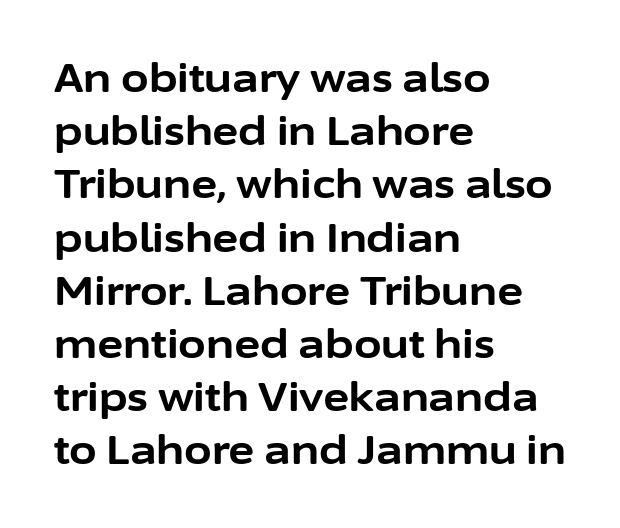
The image shows 40 px bold sans-serif type, upright; set left-aligned, normal line spacing (1.33x), normal letter spacing, not underlined; low stroke contrast and a medium x-height.
